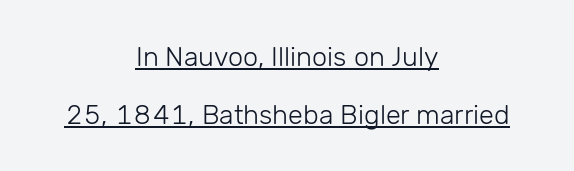
{"italic": "no", "bold": "no", "underline": "yes", "align": "center", "line_spacing": "loose", "line_spacing_ratio": 2.13, "letter_spacing": "normal", "letter_spacing_em": 0.0, "glyph_px": 27}
